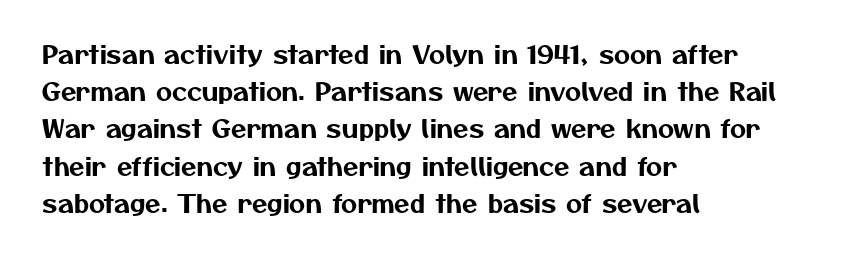
{"underline": "no", "align": "left", "line_spacing": "normal", "line_spacing_ratio": 1.49, "letter_spacing": "normal", "letter_spacing_em": 0.0, "glyph_px": 25}
